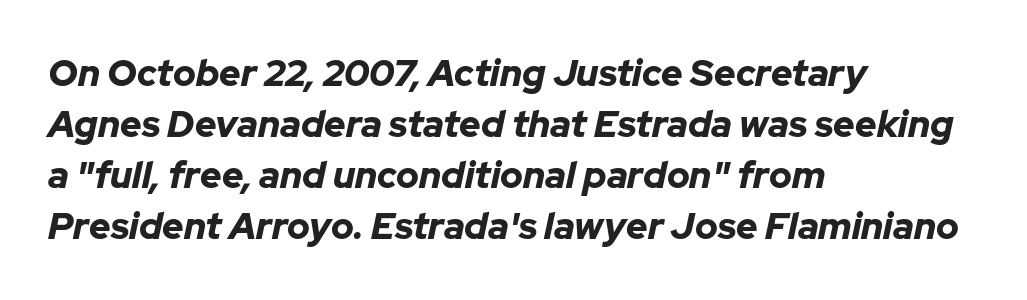
Q: Is the text bold? A: Yes.
Q: Is the text italic (slanted)? A: Yes, it leans right by about 12 degrees.
Q: Is the text underlined? A: No.
Q: How is the paragraph aligned? A: Left-aligned.
Q: Is the spacing between letters normal or unusually wide? A: Normal.
Q: Is the spacing between lines tight, normal or loose? A: Normal.
Q: Width (condensed, normal, or wide)? A: Normal.
Q: Stroke contrast? A: Low.
Q: x-height? A: Medium.
Q: Monospaced? A: No.
